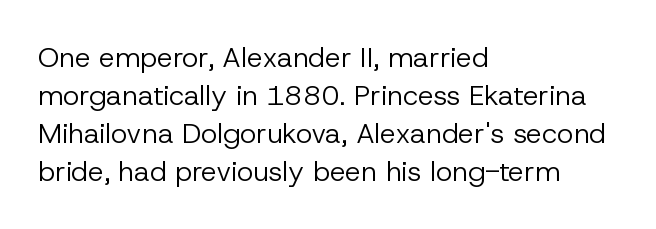
Q: Is the text bold? A: No.
Q: Is the text italic (slanted)? A: No, it is upright.
Q: Is the typeface a serif or a sans-serif typeface? A: Sans-serif.
Q: Is the text underlined? A: No.
Q: How is the paragraph aligned? A: Left-aligned.
Q: Is the spacing between letters normal or unusually wide? A: Normal.
Q: Is the spacing between lines tight, normal or loose? A: Normal.
Q: Width (condensed, normal, or wide)? A: Normal.
Q: Stroke contrast? A: Low.
Q: x-height? A: Medium.
Q: Monospaced? A: No.
